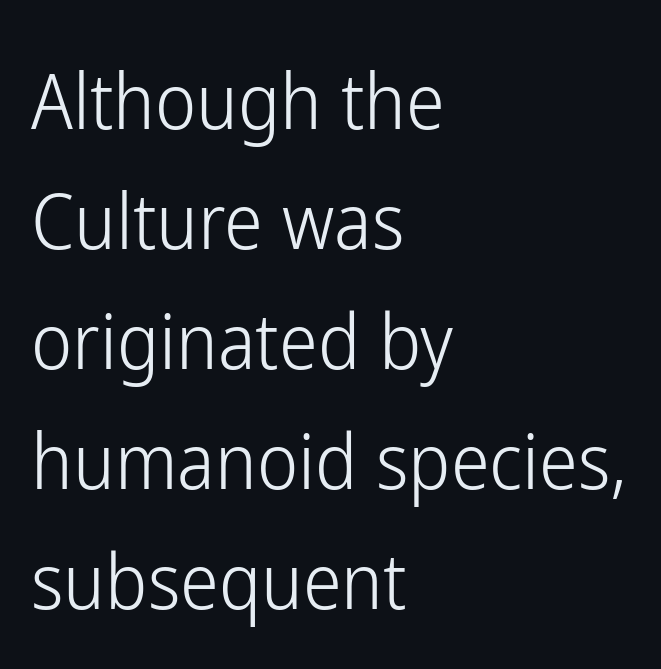
The image shows 78 px light, condensed sans-serif type, upright; set left-aligned, normal line spacing (1.54x), normal letter spacing, not underlined; low stroke contrast and a medium x-height.
